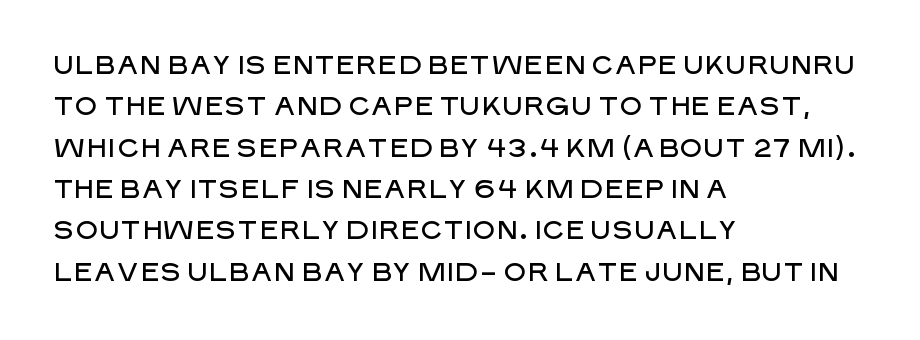
Q: Is the text italic (slanted)? A: No, it is upright.
Q: Is the text underlined? A: No.
Q: How is the paragraph aligned? A: Left-aligned.
Q: Is the spacing between letters normal or unusually wide? A: Normal.
Q: Is the spacing between lines tight, normal or loose? A: Normal.
